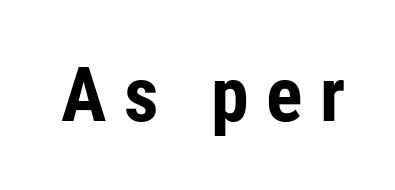
Q: Is the text bold? A: Yes.
Q: Is the text italic (slanted)? A: No, it is upright.
Q: Is the typeface a serif or a sans-serif typeface? A: Sans-serif.
Q: Is the text underlined? A: No.
Q: Is the spacing between letters normal or unusually wide? A: Unusually wide.
Q: Width (condensed, normal, or wide)? A: Condensed.
Q: Stroke contrast? A: Low.
Q: x-height? A: Medium.
Q: Monospaced? A: No.
